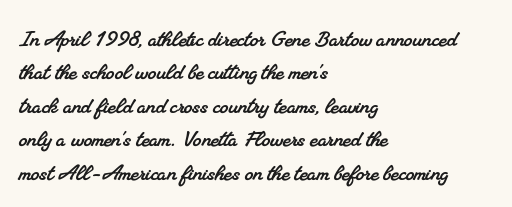
The glyphs are unaccompanied by any horizontal stroke below them. Spacing between characters is what you'd get straight out of the box. Horizontal alignment here is leftward, the default for most running prose.
